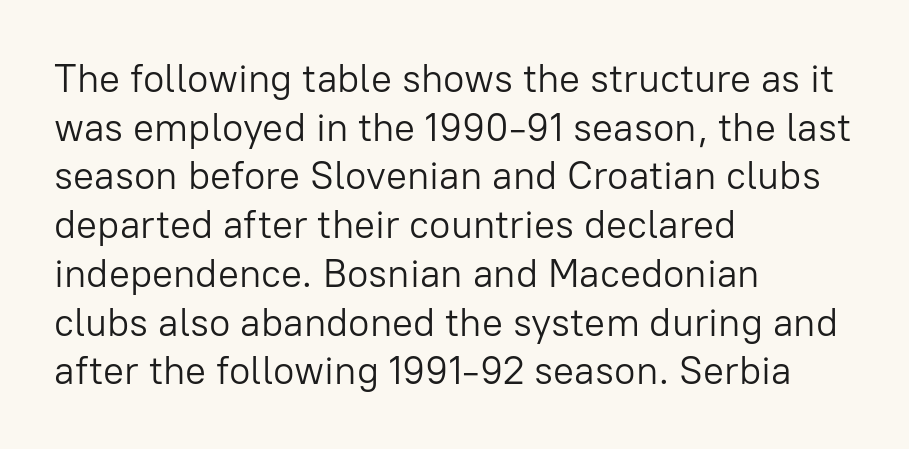
The image shows 39 px light sans-serif type, upright; set left-aligned, normal line spacing (1.25x), normal letter spacing, not underlined; low stroke contrast and a medium x-height.
